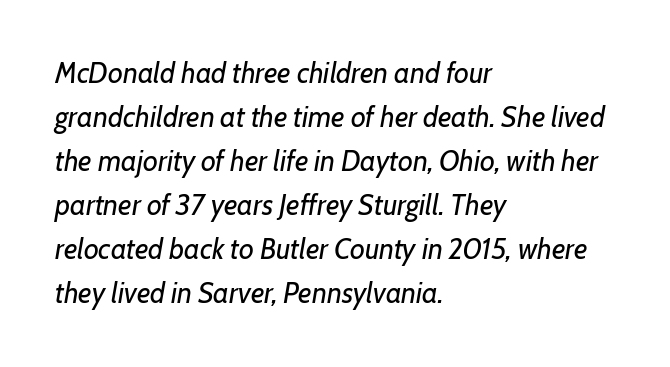
One glance says typical: line gaps are just what's usual. In terms of posture, this sample is oblique. You could not count columns in this text — the font is proportionally spaced. A bare baseline throughout the passage. Each stroke keeps to a modest, everyday thickness or less. Nothing unusual about the tracking: characters are spaced as the font intends.
